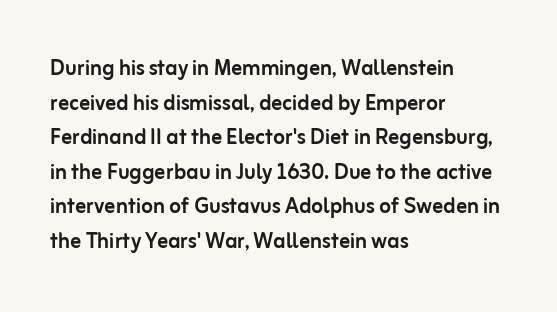
You could call the tracking neutral — neither tight nor loose. Interline gaps are of average width in this sample. The zone under the glyphs is completely vacant. A classic flush-left, rag-right setting is used for this passage. Style check: upright.
